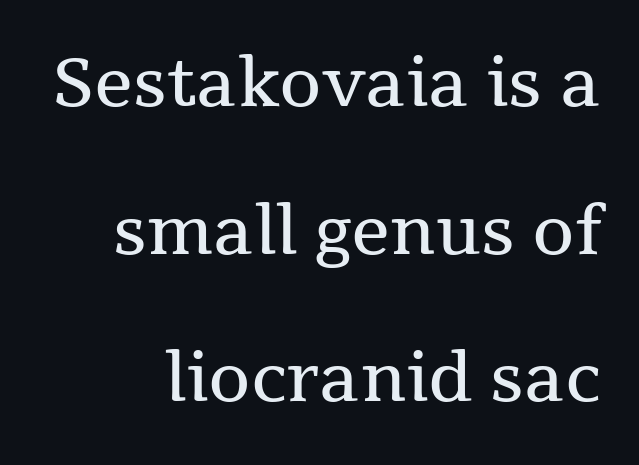
{"serif": "yes", "italic": "no", "bold": "no", "weight": "regular", "width": "normal", "stroke_contrast": "medium", "x_height": "medium", "monospaced": "no", "underline": "no", "align": "right", "line_spacing": "loose", "line_spacing_ratio": 2.17, "letter_spacing": "normal", "letter_spacing_em": 0.0, "glyph_px": 68}
